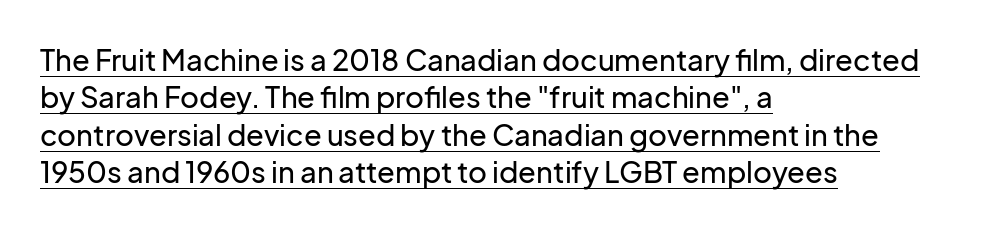
The image shows 29 px sans-serif type, upright; set left-aligned, normal line spacing (1.29x), normal letter spacing, underlined; low stroke contrast and a medium x-height.
